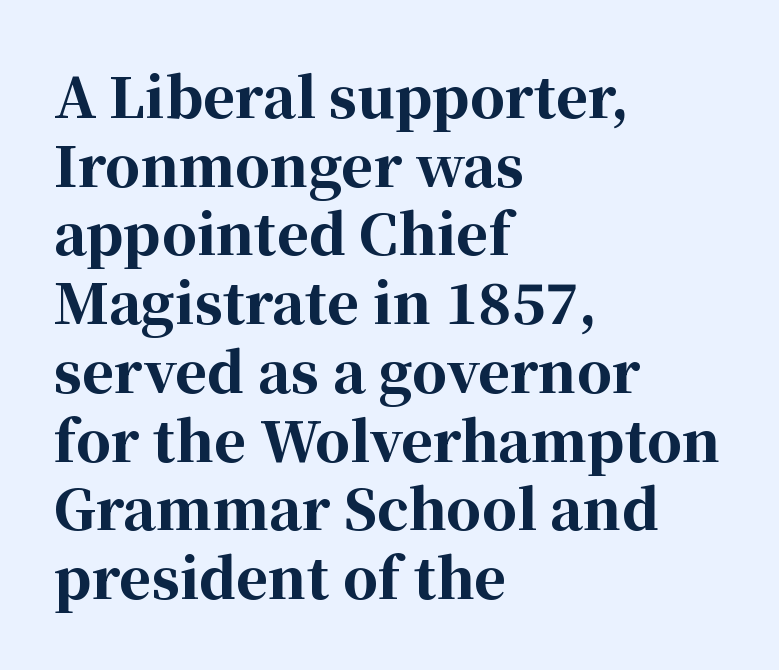
The image shows 55 px bold serif type, upright; set left-aligned, normal line spacing (1.25x), normal letter spacing, not underlined; high stroke contrast and a medium x-height.
